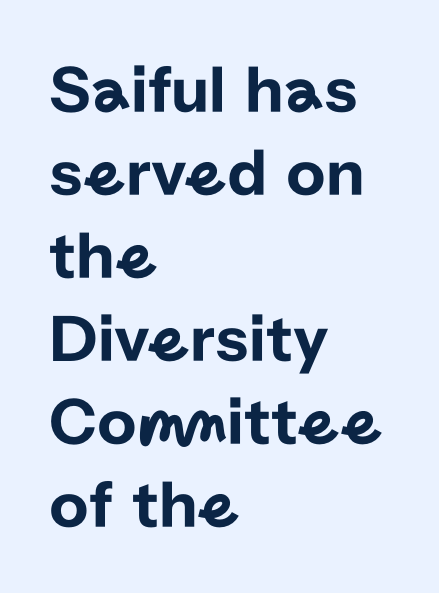
Q: Is the text italic (slanted)? A: No, it is upright.
Q: Is the typeface a serif or a sans-serif typeface? A: Sans-serif.
Q: Is the text underlined? A: No.
Q: How is the paragraph aligned? A: Left-aligned.
Q: Is the spacing between letters normal or unusually wide? A: Normal.
Q: Width (condensed, normal, or wide)? A: Normal.
Q: Stroke contrast? A: Low.
Q: x-height? A: Medium.
Q: Monospaced? A: No.
